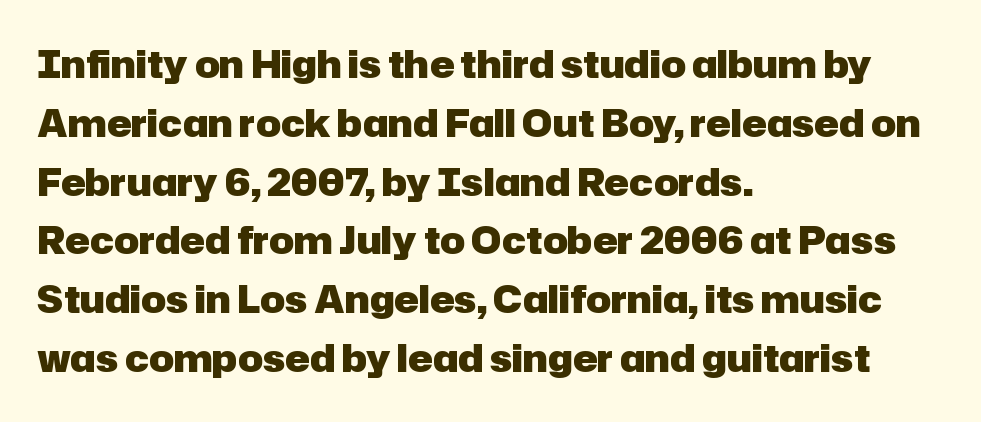
Evenly set lines give the paragraph a standard silhouette. Each letter keeps its own natural width here, so spacing adapts to shape. Note: no serifs on the glyphs. A full-strength bold gives these letters their thick strokes.
